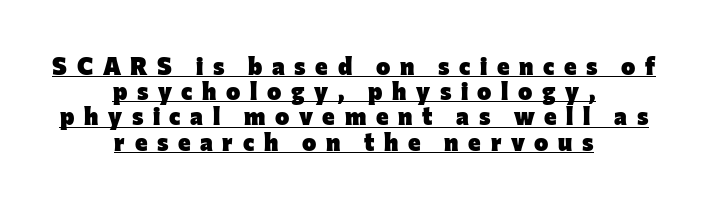
{"italic": "no", "bold": "yes", "underline": "yes", "align": "center", "line_spacing": "tight", "line_spacing_ratio": 1.05, "letter_spacing": "wide", "letter_spacing_em": 0.4, "glyph_px": 24}
